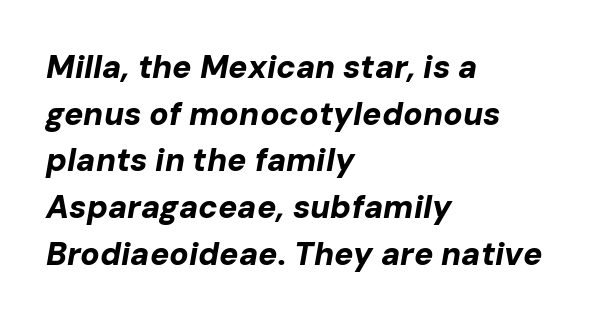
{"italic": "yes", "lean": "right", "slant_degrees": 10, "bold": "yes", "weight": "bold", "width": "normal", "stroke_contrast": "low", "x_height": "medium", "monospaced": "no", "underline": "no", "align": "left", "line_spacing": "normal", "line_spacing_ratio": 1.46, "letter_spacing": "normal", "letter_spacing_em": 0.0, "glyph_px": 32}
